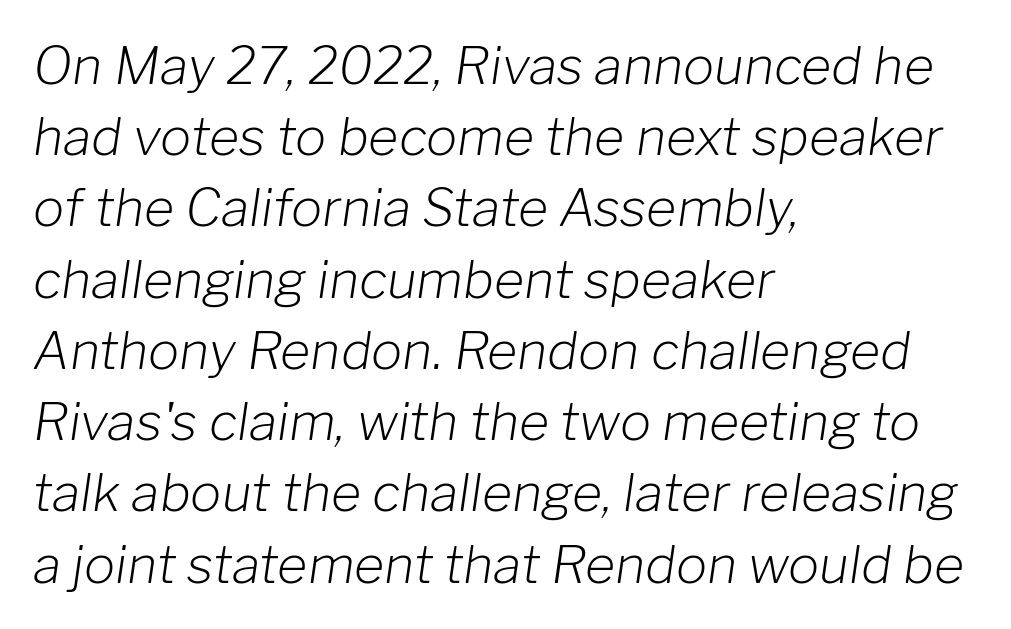
The image shows 52 px light type, italic (leaning right); set left-aligned, normal line spacing (1.37x), normal letter spacing, not underlined; low stroke contrast and a medium x-height.
